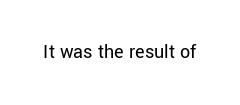
Posture: upright roman. Short note: letters normally spaced. The weight would be labelled regular, book, light, or lighter still. Lines of text with bare space underneath.
